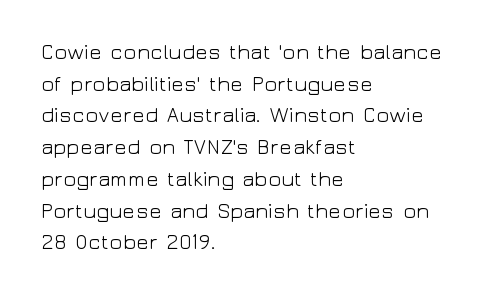
{"italic": "no", "bold": "no", "underline": "no", "align": "left", "line_spacing": "normal", "line_spacing_ratio": 1.51, "letter_spacing": "normal", "letter_spacing_em": 0.0, "glyph_px": 21}
